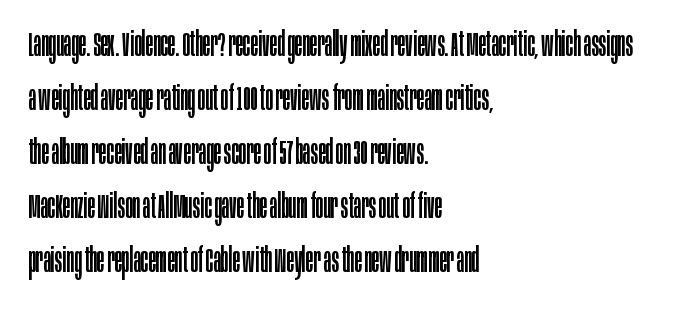
{"serif": "no", "italic": "no", "bold": "no", "weight": "regular", "width": "condensed", "stroke_contrast": "low", "x_height": "large", "monospaced": "no", "underline": "no", "align": "left", "line_spacing": "normal", "line_spacing_ratio": 1.54, "letter_spacing": "normal", "letter_spacing_em": 0.0, "glyph_px": 35}
